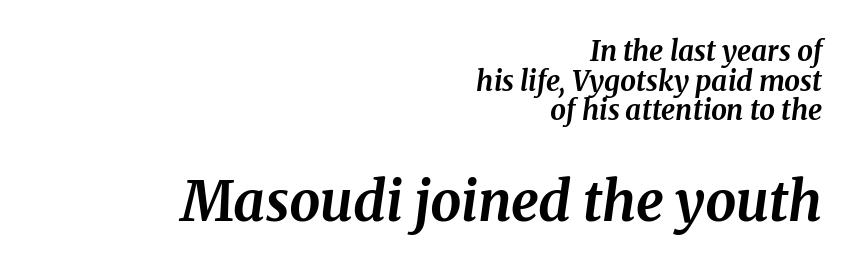
Q: Is the text bold? A: Yes.
Q: Is the text italic (slanted)? A: Yes, it leans right by about 8 degrees.
Q: Is the typeface a serif or a sans-serif typeface? A: Serif.
Q: Is the text underlined? A: No.
Q: How is the paragraph aligned? A: Right-aligned.
Q: Is the spacing between letters normal or unusually wide? A: Normal.
Q: Is the spacing between lines tight, normal or loose? A: Tight.
Q: Which block of text is set in a larger size, the first (top) or the second (bottom)? A: The second (bottom) one.
Q: Width (condensed, normal, or wide)? A: Normal.
Q: Stroke contrast? A: Medium.
Q: x-height? A: Medium.
Q: Monospaced? A: No.
